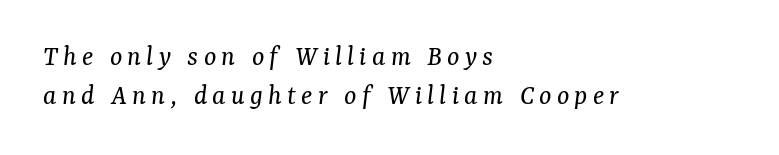
Does the copy run flush right? No — it runs flush left. Rendered with sloped, italic letterforms. The rendering uses natural spacing where letterforms have individual widths. These lines sit exactly where default settings would place them.
